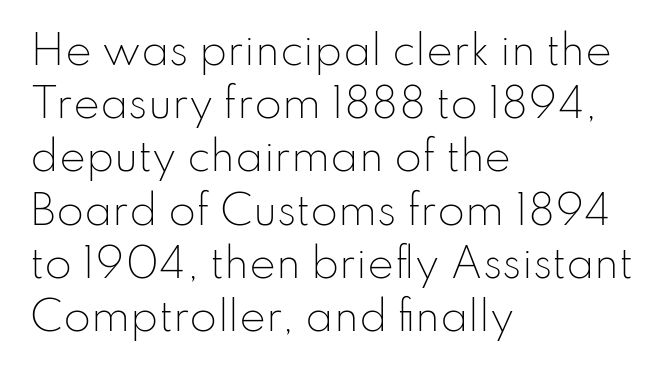
The image shows 40 px light sans-serif type, upright; set left-aligned, normal line spacing (1.33x), normal letter spacing, not underlined; low stroke contrast and a small x-height.
